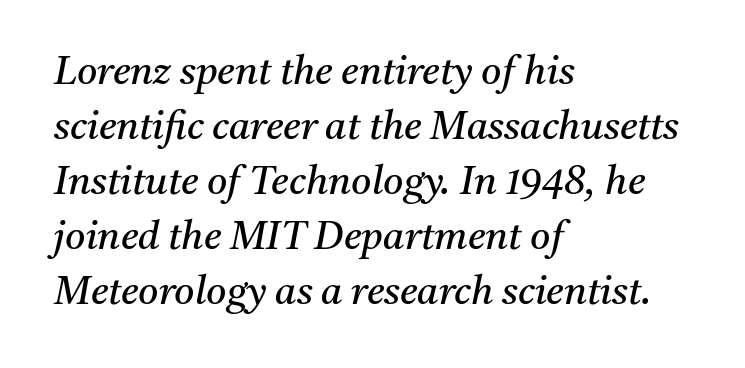
{"serif": "yes", "italic": "yes", "lean": "right", "slant_degrees": 11, "bold": "no", "weight": "regular", "width": "normal", "stroke_contrast": "medium", "x_height": "medium", "monospaced": "no", "underline": "no", "align": "left", "line_spacing": "normal", "line_spacing_ratio": 1.41, "letter_spacing": "normal", "letter_spacing_em": 0.0, "glyph_px": 39}
